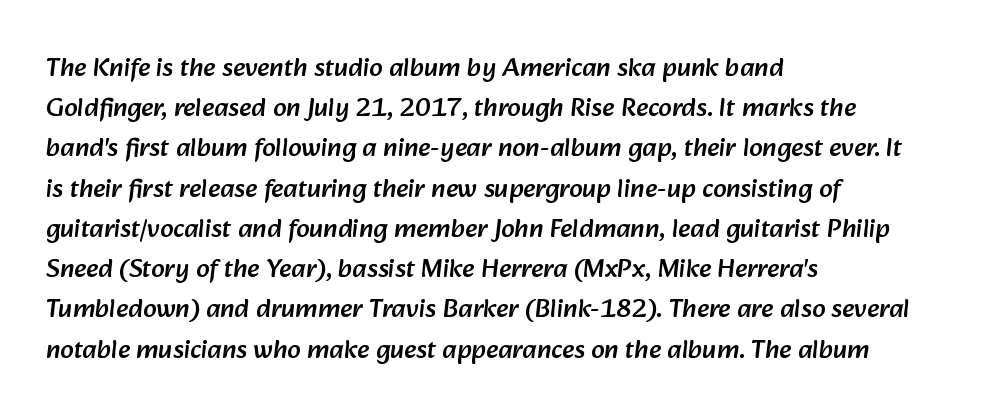
{"underline": "no", "align": "left", "line_spacing": "normal", "line_spacing_ratio": 1.49, "letter_spacing": "normal", "letter_spacing_em": 0.0, "glyph_px": 27}
